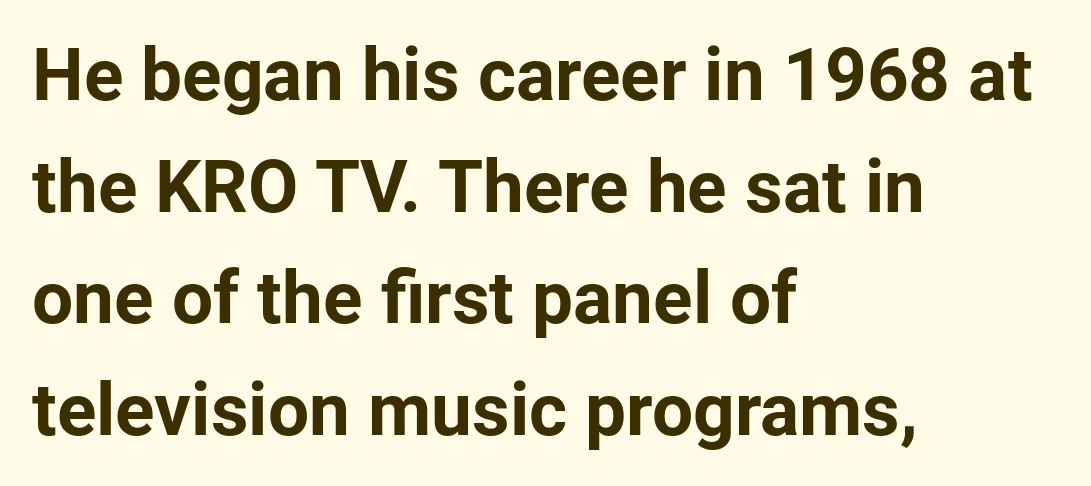
Q: Is the text bold? A: Yes.
Q: Is the text italic (slanted)? A: No, it is upright.
Q: Is the typeface a serif or a sans-serif typeface? A: Sans-serif.
Q: Is the text underlined? A: No.
Q: How is the paragraph aligned? A: Left-aligned.
Q: Is the spacing between letters normal or unusually wide? A: Normal.
Q: Is the spacing between lines tight, normal or loose? A: Normal.
Q: Width (condensed, normal, or wide)? A: Normal.
Q: Stroke contrast? A: Low.
Q: x-height? A: Medium.
Q: Monospaced? A: No.
